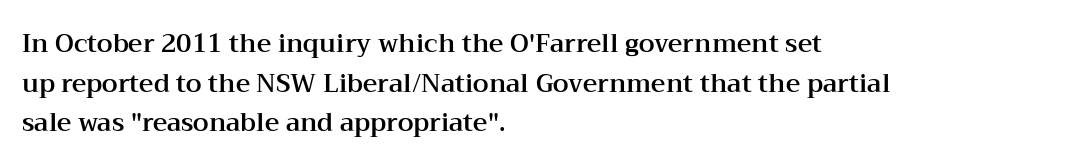
Q: Is the text italic (slanted)? A: No, it is upright.
Q: Is the text underlined? A: No.
Q: How is the paragraph aligned? A: Left-aligned.
Q: Is the spacing between letters normal or unusually wide? A: Normal.
Q: Is the spacing between lines tight, normal or loose? A: Normal.
